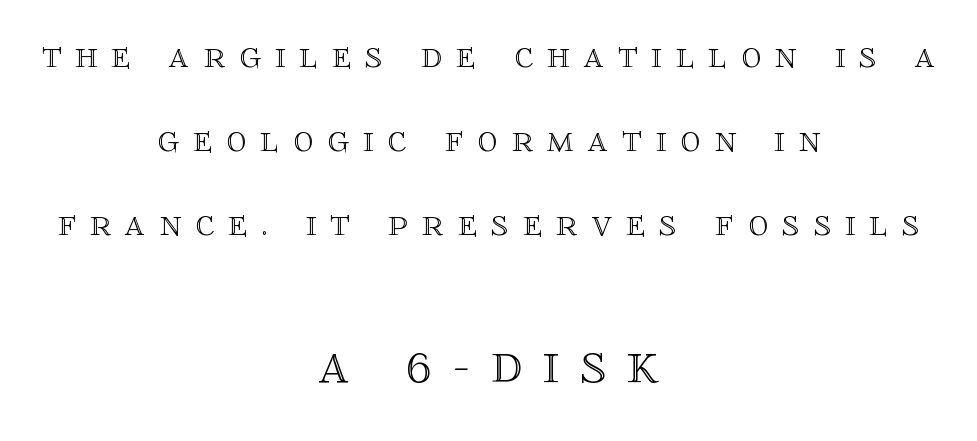
{"italic": "no", "width": "normal", "x_height": "large", "monospaced": "no", "underline": "no", "align": "center", "line_spacing": "loose", "line_spacing_ratio": 2.1, "letter_spacing": "wide", "letter_spacing_em": 0.35, "larger_block": "second", "size_ratio": 1.5, "glyph_px": 60}
